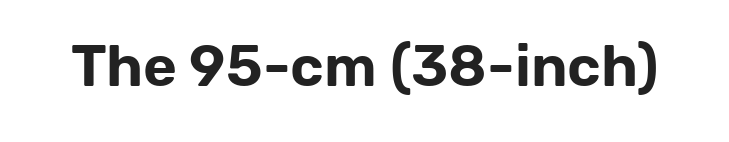
Q: Is the text italic (slanted)? A: No, it is upright.
Q: Is the typeface a serif or a sans-serif typeface? A: Sans-serif.
Q: Is the text underlined? A: No.
Q: Is the spacing between letters normal or unusually wide? A: Normal.
Q: Width (condensed, normal, or wide)? A: Normal.
Q: Stroke contrast? A: Low.
Q: x-height? A: Medium.
Q: Monospaced? A: No.
